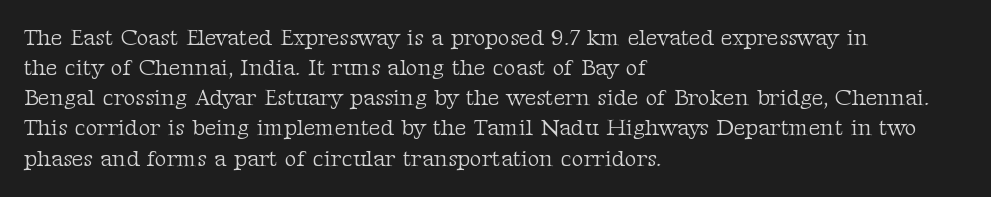
The image shows 23 px text type, upright; set left-aligned, normal line spacing (1.31x), normal letter spacing, not underlined.
